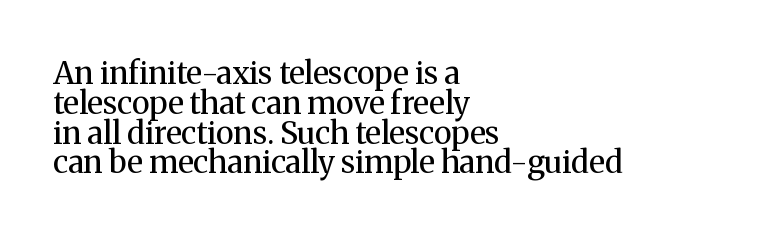
The image shows 31 px regular-weight serif type, upright; set left-aligned, tight line spacing (0.96x), normal letter spacing, not underlined; medium stroke contrast and a medium x-height.
